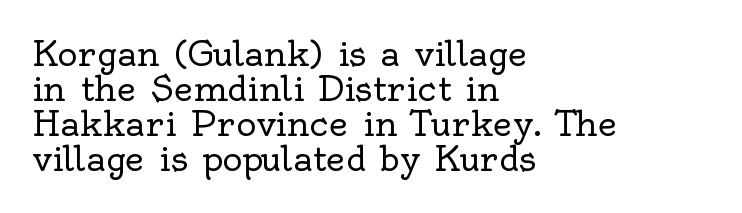
The image shows 34 px regular-weight serif type, upright; set left-aligned, tight line spacing (1.03x), normal letter spacing, not underlined; a small x-height.
